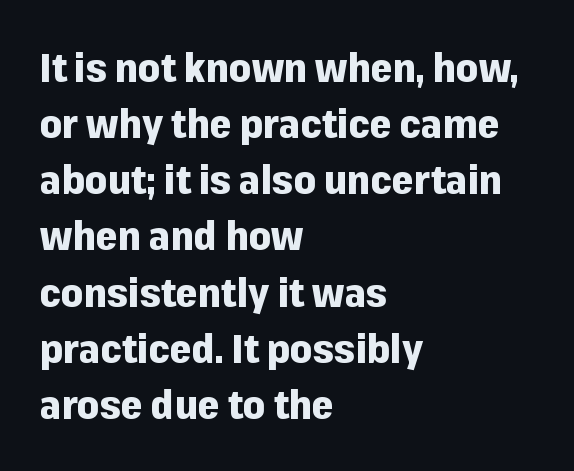
Q: Is the text bold? A: Yes.
Q: Is the text italic (slanted)? A: No, it is upright.
Q: Is the typeface a serif or a sans-serif typeface? A: Sans-serif.
Q: Is the text underlined? A: No.
Q: How is the paragraph aligned? A: Left-aligned.
Q: Is the spacing between letters normal or unusually wide? A: Normal.
Q: Is the spacing between lines tight, normal or loose? A: Normal.
Q: Width (condensed, normal, or wide)? A: Normal.
Q: Stroke contrast? A: Low.
Q: x-height? A: Medium.
Q: Monospaced? A: No.
